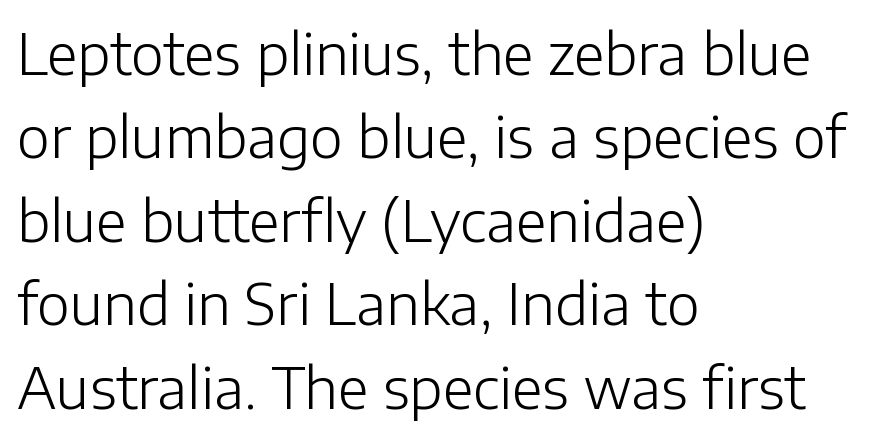
The horizontal fit of the characters is conventional and even. Decoration check: the copy has no underline. You could not count columns in this text — the font is proportionally spaced. Compared with a typical body face, this is equally light or lighter still. Does the copy run flush right? No — it runs flush left. Look at the bottom of the vertical strokes: they stop flat, with no serifs.
